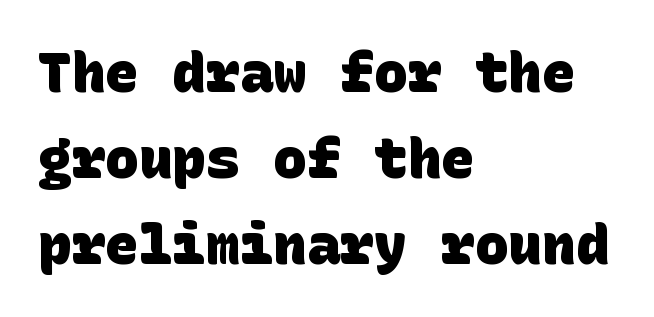
A sans-serif font was chosen for this passage. In CSS terms this would be text-align: left. Here the glyphs are tracked normally, forming tight word shapes. A typesetter would call this leading conventional body-copy spacing. The passage shown is not underscored anywhere. Students, this is bold: see how much ink each stroke carries.
